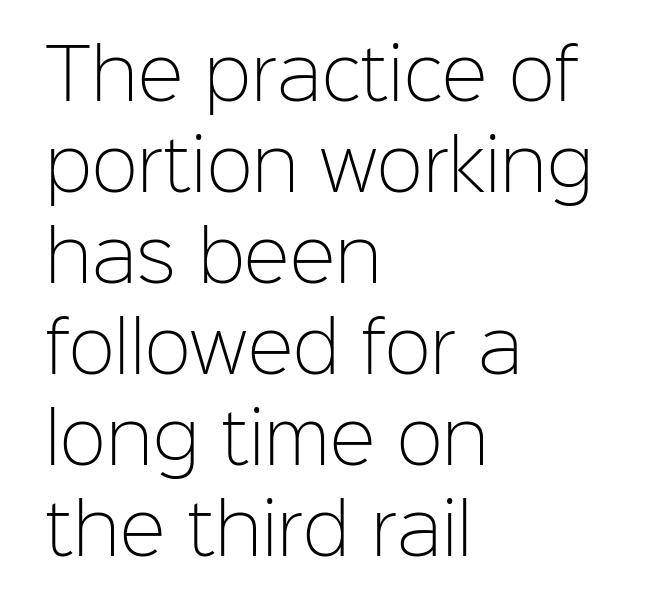
{"serif": "no", "italic": "no", "bold": "no", "weight": "light", "width": "normal", "stroke_contrast": "low", "x_height": "medium", "monospaced": "no", "underline": "no", "align": "left", "line_spacing": "normal", "line_spacing_ratio": 1.32, "letter_spacing": "normal", "letter_spacing_em": 0.0, "glyph_px": 69}
